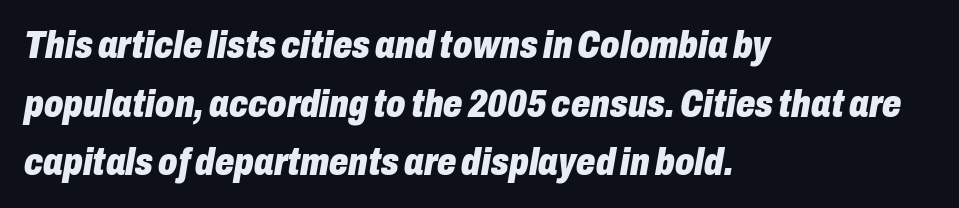
Layout note: lines flush left. The space between consecutive lines is moderate. These lines carry a lot of weight — the face is fully bold. Every character sits at an angle, as italics do.
